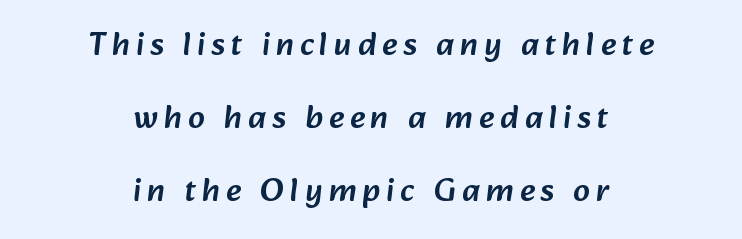
The image shows 33 px sans-serif type; set centered, loose line spacing (2.21x), not underlined; low stroke contrast and a medium x-height.
